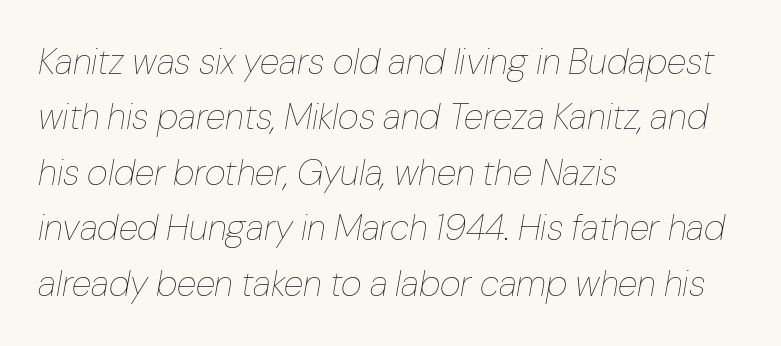
{"italic": "yes", "lean": "right", "slant_degrees": 10, "bold": "no", "weight": "thin", "width": "normal", "stroke_contrast": "low", "x_height": "medium", "monospaced": "no", "underline": "no", "align": "left", "line_spacing": "normal", "line_spacing_ratio": 1.54, "letter_spacing": "normal", "letter_spacing_em": 0.0, "glyph_px": 36}
